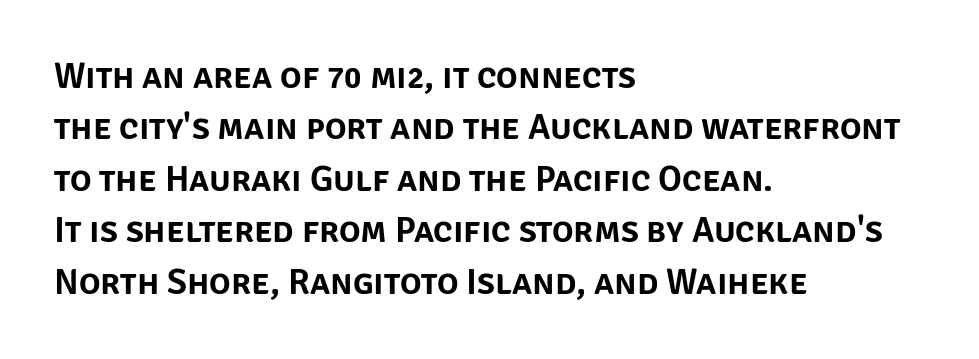
Q: Is the text italic (slanted)? A: No, it is upright.
Q: Is the typeface a serif or a sans-serif typeface? A: Sans-serif.
Q: Is the text underlined? A: No.
Q: How is the paragraph aligned? A: Left-aligned.
Q: Is the spacing between letters normal or unusually wide? A: Normal.
Q: Is the spacing between lines tight, normal or loose? A: Normal.
Q: Width (condensed, normal, or wide)? A: Normal.
Q: Stroke contrast? A: Low.
Q: x-height? A: Large.
Q: Monospaced? A: No.
